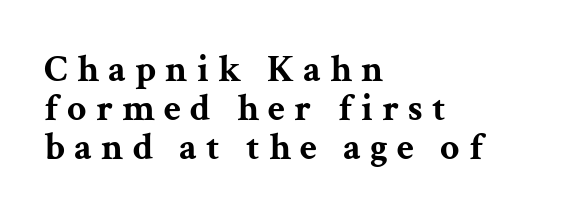
Q: Is the text bold? A: Yes.
Q: Is the text italic (slanted)? A: No, it is upright.
Q: Is the typeface a serif or a sans-serif typeface? A: Serif.
Q: Is the text underlined? A: No.
Q: How is the paragraph aligned? A: Left-aligned.
Q: Is the spacing between letters normal or unusually wide? A: Unusually wide.
Q: Is the spacing between lines tight, normal or loose? A: Tight.
Q: Width (condensed, normal, or wide)? A: Wide.
Q: Stroke contrast? A: Medium.
Q: x-height? A: Medium.
Q: Monospaced? A: No.
